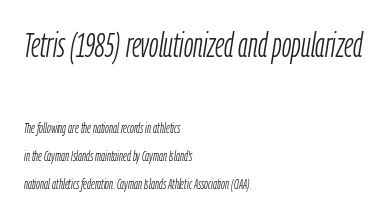
{"italic": "yes", "lean": "right", "slant_degrees": 9, "bold": "no", "weight": "light", "width": "condensed", "stroke_contrast": "low", "x_height": "medium", "monospaced": "no", "underline": "no", "align": "left", "line_spacing": "loose", "line_spacing_ratio": 2.0, "letter_spacing": "normal", "letter_spacing_em": 0.0, "larger_block": "first", "size_ratio": 2.43, "glyph_px": 34}
